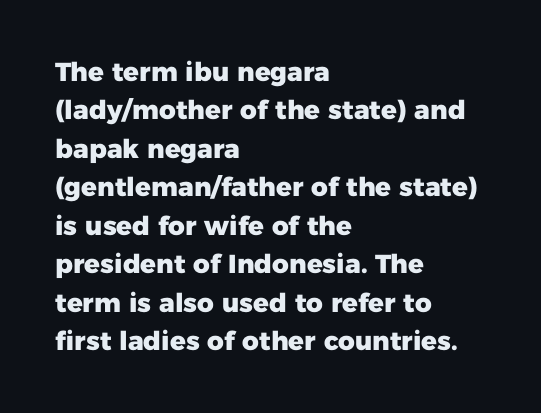
The image shows 26 px bold type, upright; set left-aligned, normal line spacing (1.48x), normal letter spacing, not underlined.
